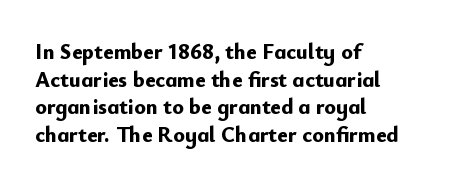
Q: Is the text bold? A: Yes.
Q: Is the text italic (slanted)? A: No, it is upright.
Q: Is the text underlined? A: No.
Q: How is the paragraph aligned? A: Left-aligned.
Q: Is the spacing between letters normal or unusually wide? A: Normal.
Q: Is the spacing between lines tight, normal or loose? A: Normal.
